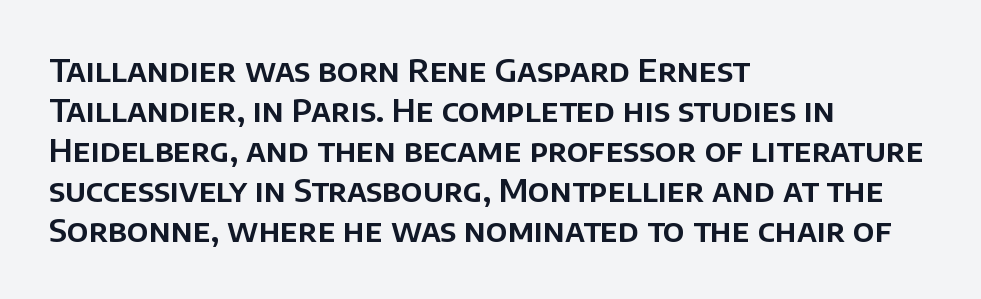
Q: Is the text italic (slanted)? A: No, it is upright.
Q: Is the typeface a serif or a sans-serif typeface? A: Sans-serif.
Q: Is the text underlined? A: No.
Q: How is the paragraph aligned? A: Left-aligned.
Q: Is the spacing between letters normal or unusually wide? A: Normal.
Q: Is the spacing between lines tight, normal or loose? A: Normal.
Q: Width (condensed, normal, or wide)? A: Normal.
Q: Stroke contrast? A: Low.
Q: x-height? A: Large.
Q: Monospaced? A: No.
